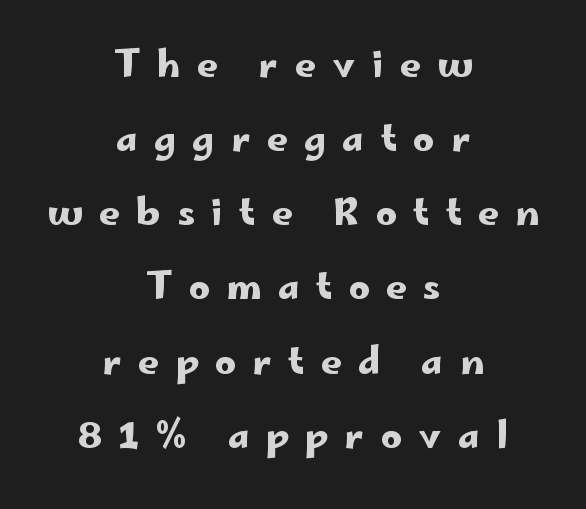
Looks like regular typesetting: each glyph gets only the width it needs. The whitespace from short lines is split evenly between both sides. The rendering uses a large line-height, opening up the rows. Does the lettering tilt? It doesn't — this is upright. Compared with typical body copy, the letter spacing here is much looser. The font family rendered here belongs to the sans-serif group.
